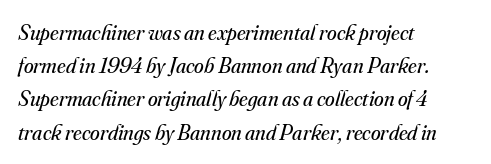
The image shows 22 px text type, italic (leaning right); set left-aligned, normal line spacing (1.51x), normal letter spacing, not underlined.
